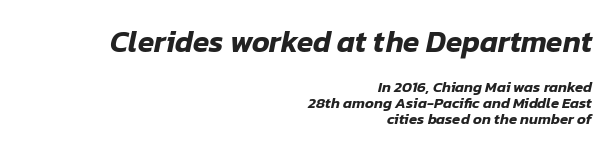
{"italic": "yes", "lean": "right", "slant_degrees": 12, "width": "normal", "stroke_contrast": "low", "x_height": "medium", "monospaced": "no", "underline": "no", "align": "right", "line_spacing": "tight", "line_spacing_ratio": 1.06, "letter_spacing": "normal", "letter_spacing_em": 0.0, "larger_block": "first", "size_ratio": 2.0, "glyph_px": 30}
